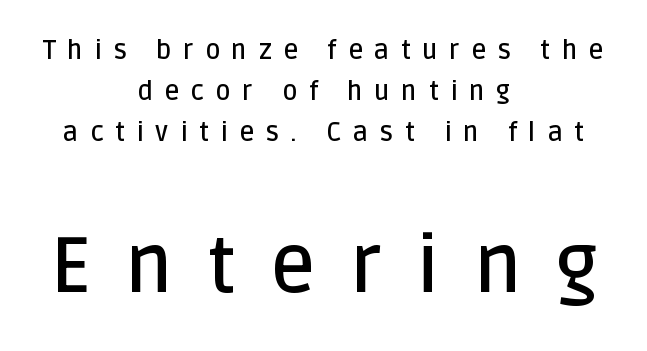
Q: Is the text bold? A: Semi-bold.
Q: Is the text italic (slanted)? A: No, it is upright.
Q: Is the typeface a serif or a sans-serif typeface? A: Sans-serif.
Q: Is the text underlined? A: No.
Q: How is the paragraph aligned? A: Centered.
Q: Is the spacing between letters normal or unusually wide? A: Unusually wide.
Q: Is the spacing between lines tight, normal or loose? A: Normal.
Q: Which block of text is set in a larger size, the first (top) or the second (bottom)? A: The second (bottom) one.
Q: Width (condensed, normal, or wide)? A: Normal.
Q: Stroke contrast? A: Low.
Q: x-height? A: Large.
Q: Monospaced? A: No.
